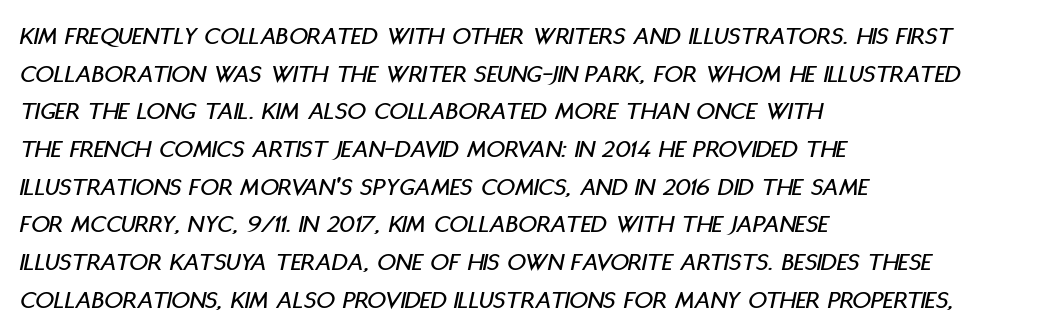
The image shows 26 px text type, italic (leaning right); set left-aligned, normal line spacing (1.45x), normal letter spacing, not underlined.
